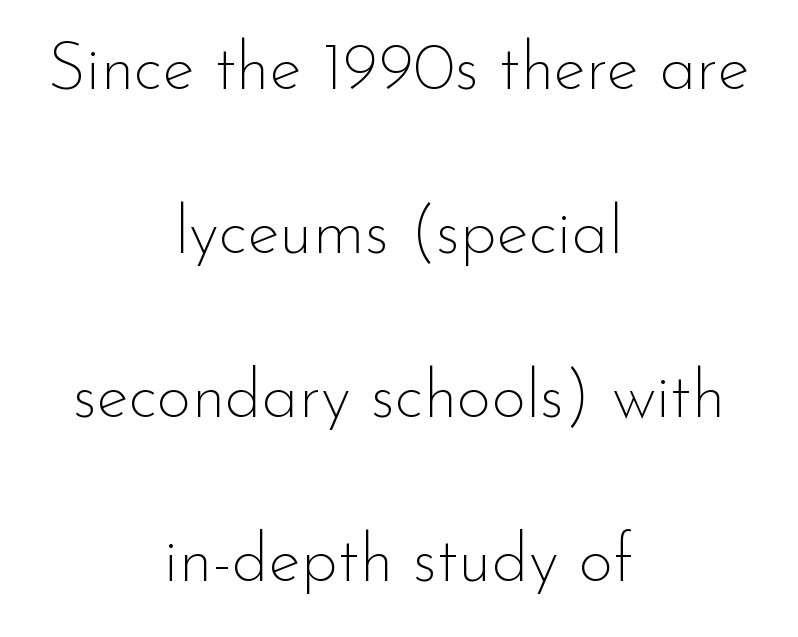
The image shows 67 px thin sans-serif type, upright; set centered, loose line spacing (2.45x), normal letter spacing, not underlined; low stroke contrast and a small x-height.
